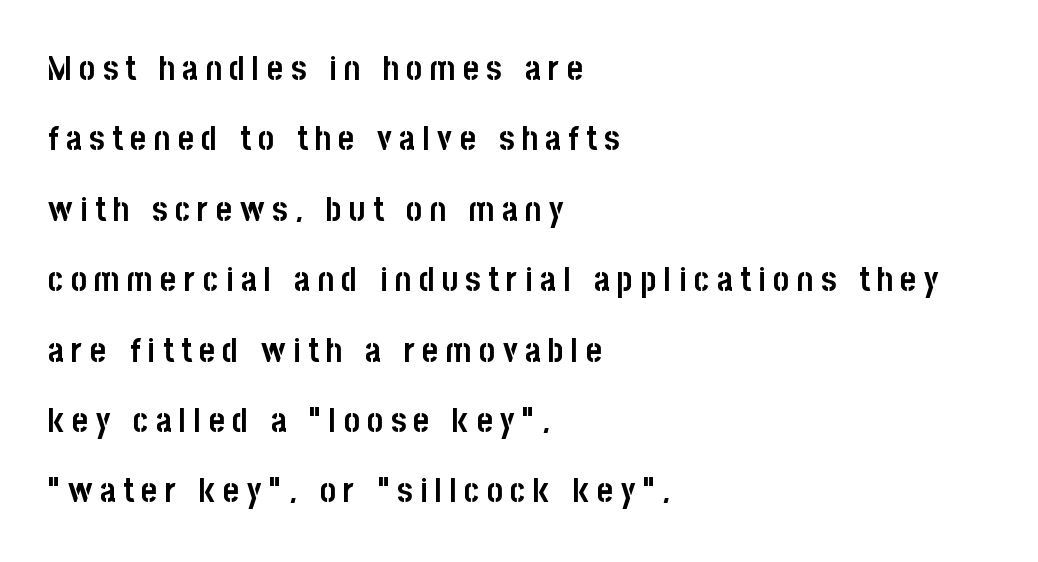
Baseline-to-baseline distance is far greater than the letter height. The type sits square on the baseline with zero lean. Set as a true bold cut, around the 700 mark. This sample is left-justified, so line endings fall wherever the words run out.
